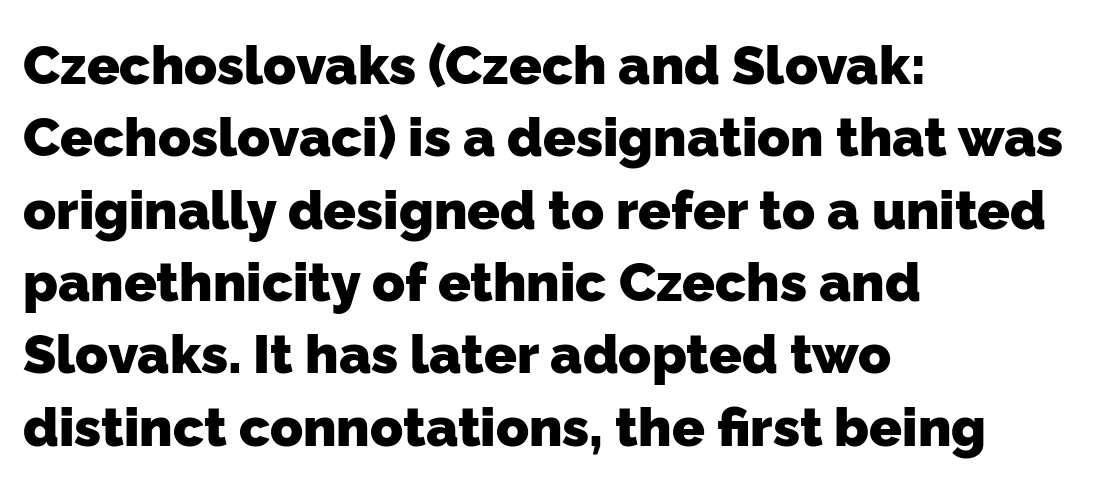
The image shows 54 px heavy sans-serif type; set left-aligned, normal line spacing (1.34x), normal letter spacing, not underlined; low stroke contrast and a medium x-height.
